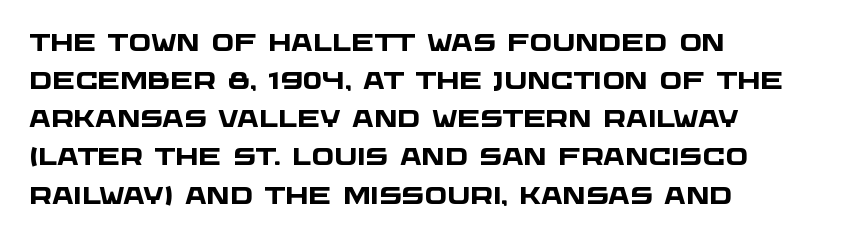
Q: Is the text bold? A: Yes.
Q: Is the text underlined? A: No.
Q: How is the paragraph aligned? A: Left-aligned.
Q: Is the spacing between letters normal or unusually wide? A: Normal.
Q: Is the spacing between lines tight, normal or loose? A: Normal.
